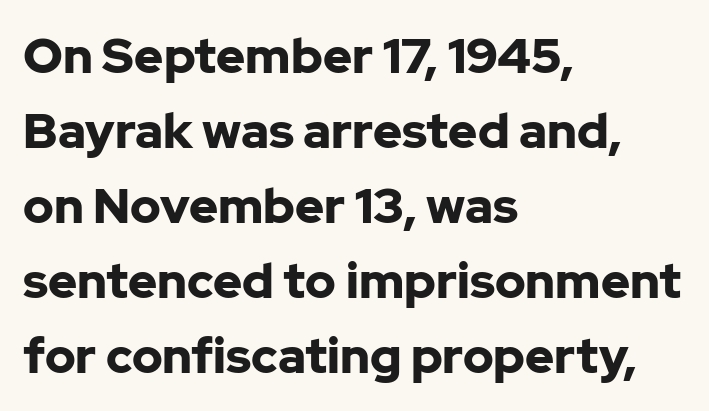
Typeset ragged right — the left edge is the straight one. The rows are spaced the way most documents space them. Only glyphs here, with clear space below each row. The passage shown is typeset with a sans-serif family. This sample uses an upright cut, with every glyph sitting square on the baseline. Think of a printed novel: that variable character pitch is what you see here.
